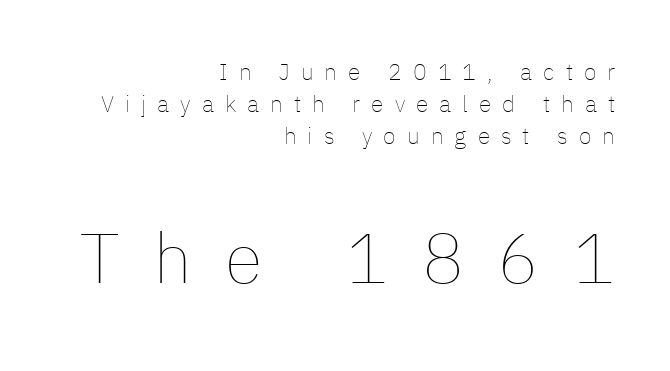
Q: Is the text bold? A: No.
Q: Is the text italic (slanted)? A: No, it is upright.
Q: Is the text underlined? A: No.
Q: How is the paragraph aligned? A: Right-aligned.
Q: Is the spacing between letters normal or unusually wide? A: Unusually wide.
Q: Is the spacing between lines tight, normal or loose? A: Normal.
Q: Which block of text is set in a larger size, the first (top) or the second (bottom)? A: The second (bottom) one.
Q: Width (condensed, normal, or wide)? A: Normal.
Q: Stroke contrast? A: Low.
Q: x-height? A: Medium.
Q: Monospaced? A: No.
